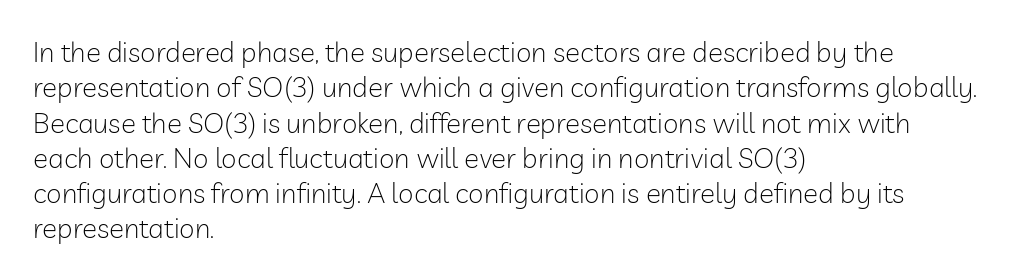
The image shows 28 px light sans-serif type, upright; set left-aligned, normal line spacing (1.26x), normal letter spacing, not underlined; low stroke contrast and a medium x-height.
